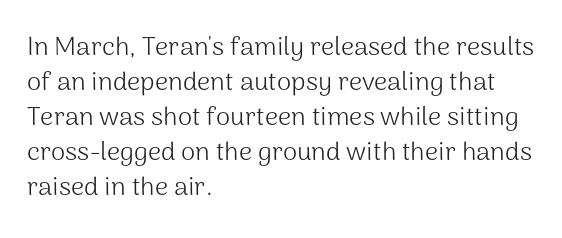
The image shows 26 px text type, upright; set left-aligned, normal line spacing (1.35x), normal letter spacing, not underlined.
